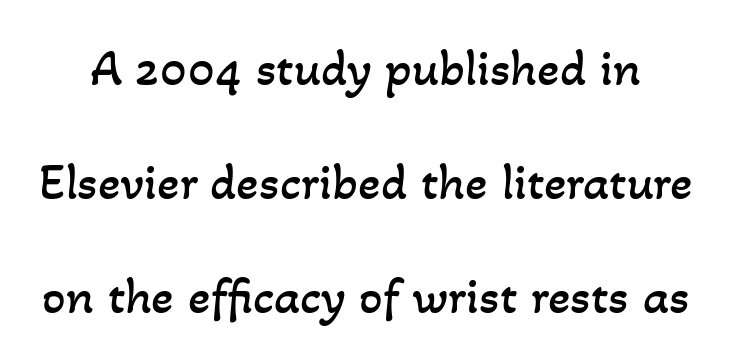
Summary of vertical rhythm: relaxed, with wide interline spacing. Weight: in the light-to-regular range. Honestly, there is no underline to notice here at all. Tracking here is standard; glyphs follow each other at the usual distance. Varying glyph widths throughout — classic text-font behaviour.
